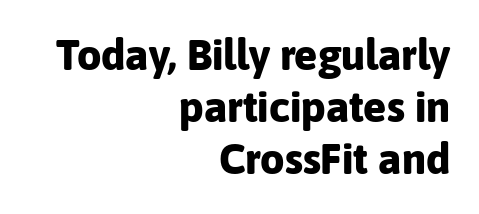
The image shows 43 px bold sans-serif type, upright; set right-aligned, line spacing 1.21x, normal letter spacing, not underlined; low stroke contrast and a medium x-height.
